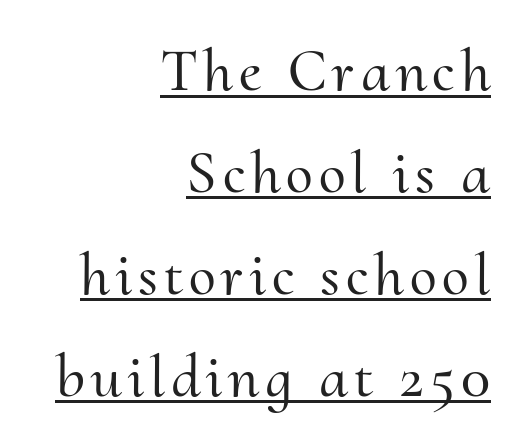
Q: Is the text italic (slanted)? A: No, it is upright.
Q: Is the typeface a serif or a sans-serif typeface? A: Serif.
Q: Is the text underlined? A: Yes.
Q: How is the paragraph aligned? A: Right-aligned.
Q: Is the spacing between lines tight, normal or loose? A: Normal.
Q: Width (condensed, normal, or wide)? A: Normal.
Q: Stroke contrast? A: Medium.
Q: x-height? A: Small.
Q: Monospaced? A: No.
